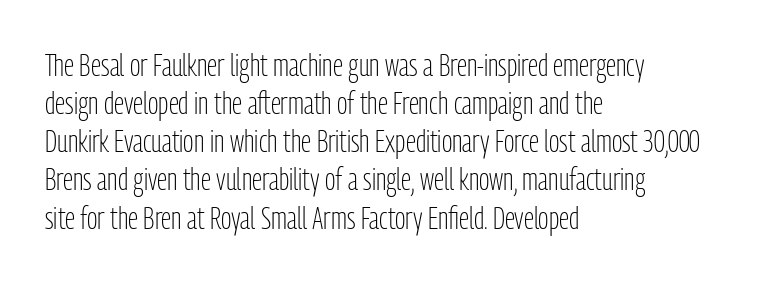
Look at the tracking — it's just the regular setting, nothing added. The paragraph shown leans on its left margin. Ascenders rise straight up at ninety degrees. Observe the absence of serifs on each vertical stroke in this sample.
